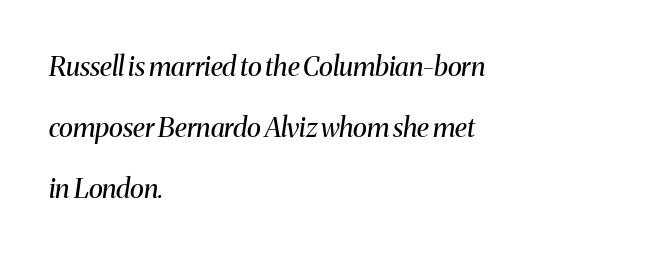
The image shows 27 px text type, italic (leaning right); set left-aligned, loose line spacing (2.26x), normal letter spacing, not underlined.
